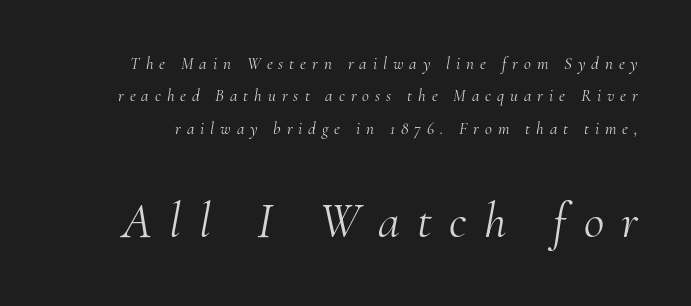
Q: Is the text bold? A: No.
Q: Is the text italic (slanted)? A: Yes, it leans right by about 10 degrees.
Q: Is the typeface a serif or a sans-serif typeface? A: Serif.
Q: Is the text underlined? A: No.
Q: Is the spacing between letters normal or unusually wide? A: Unusually wide.
Q: Is the spacing between lines tight, normal or loose? A: Loose.
Q: Which block of text is set in a larger size, the first (top) or the second (bottom)? A: The second (bottom) one.
Q: Width (condensed, normal, or wide)? A: Normal.
Q: Stroke contrast? A: Medium.
Q: x-height? A: Small.
Q: Monospaced? A: No.
